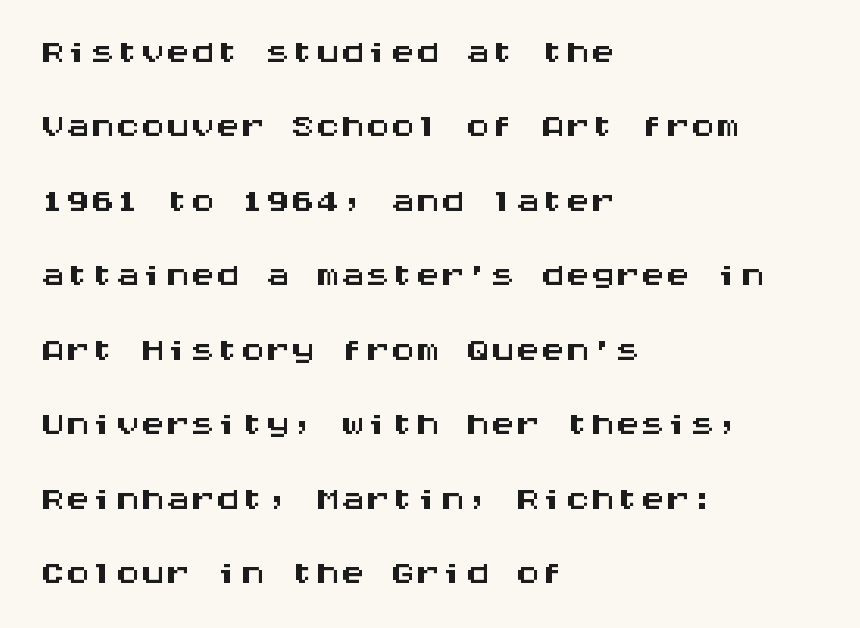
Looks like terminal output: every glyph gets an equal slot. Serif or sans? Sans — the stroke terminals are bare. Look at the tracking — it's just the regular setting, nothing added. Horizontal alignment here is leftward, the default for most running prose.
